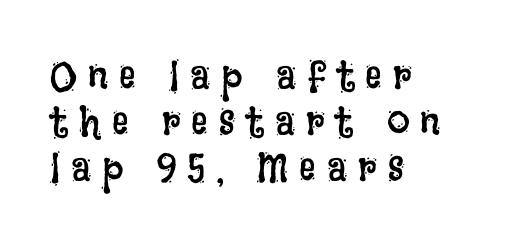
The image shows 41 px regular-weight, condensed type, upright; set left-aligned, tight line spacing (1.12x), unusually wide letter spacing (+0.27 em), not underlined; low stroke contrast and a large x-height.
